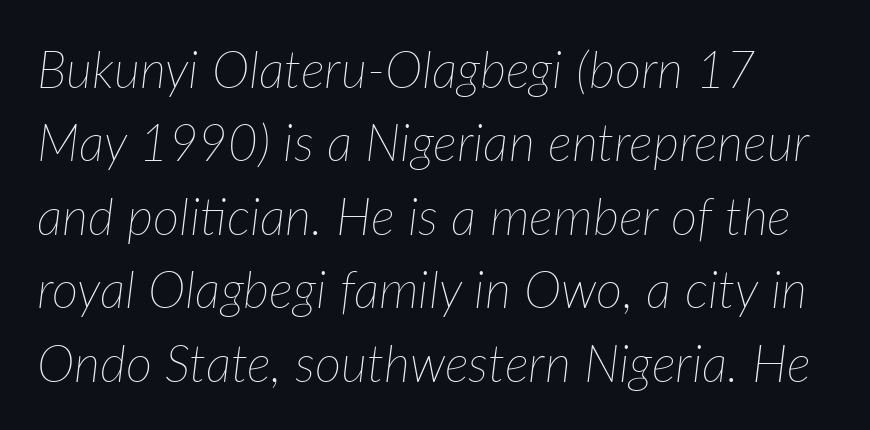
The image shows 51 px thin type, italic (leaning right); set normal line spacing (1.44x), normal letter spacing, not underlined; low stroke contrast and a medium x-height.
